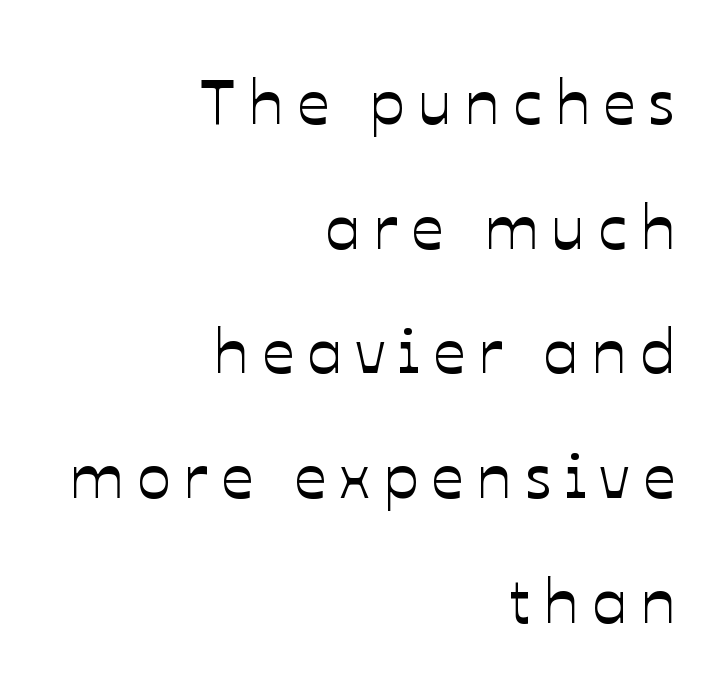
The compositor pushed each line to the right boundary. The rendering uses natural spacing where letterforms have individual widths. The tracking jumps out immediately: characters are airy and widely separated. The letters stand straight up with perfectly vertical stems. Words float on clear page, feet unadorned.
